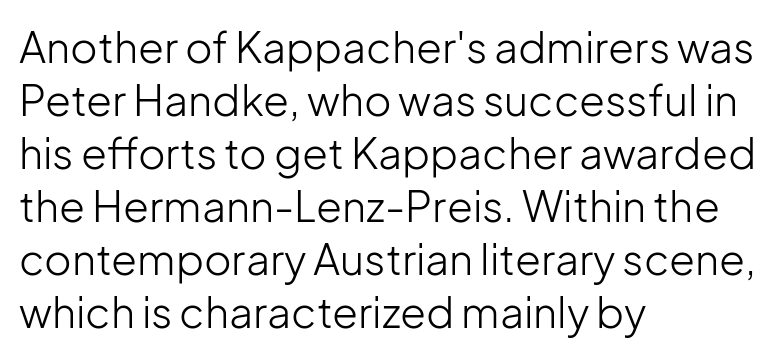
Weight: regular or lighter. Observe the absence of serifs on each vertical stroke in this sample. Observe the ordinary spacing: letters are neighbours, not strangers. You could not count columns in this text — the font is proportionally spaced.
